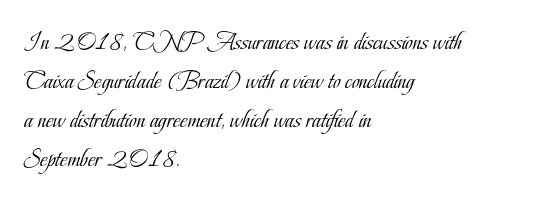
{"bold": "no", "underline": "no", "align": "left", "line_spacing": "normal", "line_spacing_ratio": 1.5, "letter_spacing": "normal", "letter_spacing_em": 0.0, "glyph_px": 26}
